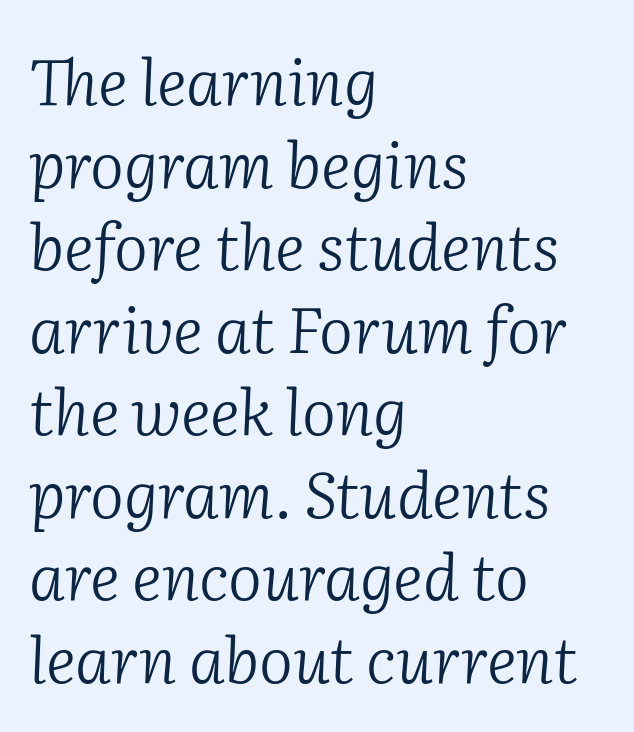
Q: Is the text bold? A: No.
Q: Is the text italic (slanted)? A: Yes, it leans right by about 2 degrees.
Q: Is the typeface a serif or a sans-serif typeface? A: Serif.
Q: Is the text underlined? A: No.
Q: How is the paragraph aligned? A: Left-aligned.
Q: Is the spacing between letters normal or unusually wide? A: Normal.
Q: Is the spacing between lines tight, normal or loose? A: Normal.
Q: Width (condensed, normal, or wide)? A: Normal.
Q: Stroke contrast? A: Low.
Q: x-height? A: Medium.
Q: Monospaced? A: No.
